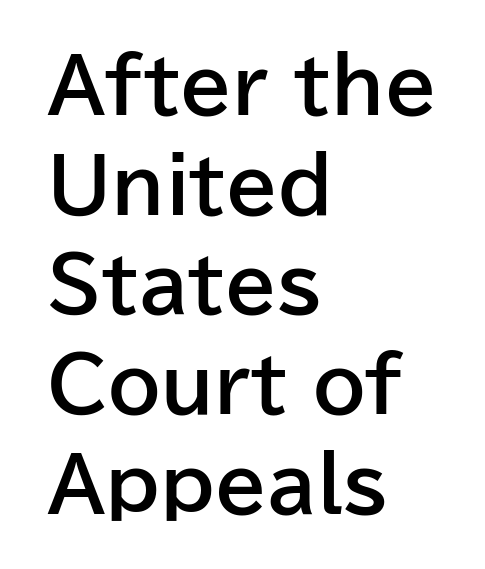
The image shows 75 px bold sans-serif type, upright; set left-aligned, normal line spacing (1.33x), normal letter spacing, not underlined; low stroke contrast and a medium x-height.
